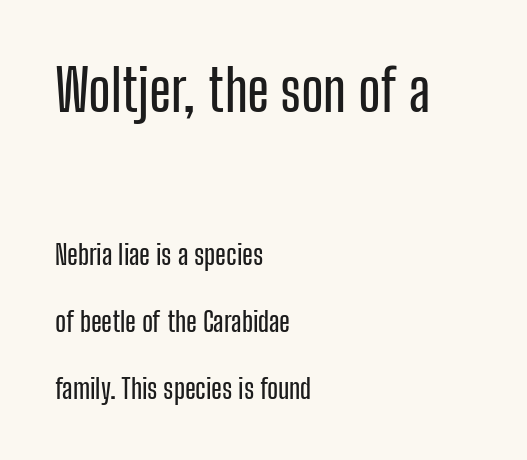
The image shows 57 px condensed sans-serif type, upright; set left-aligned, loose line spacing (2.39x), normal letter spacing, not underlined; the first (top) block is 2.04x larger; low stroke contrast and a medium x-height.
